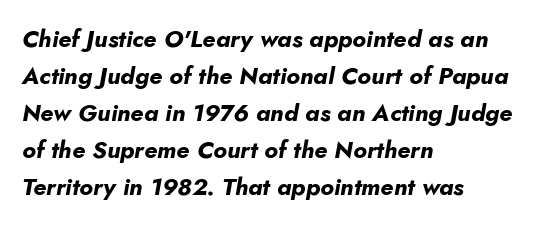
Q: Is the text bold? A: Yes.
Q: Is the text italic (slanted)? A: Yes, it leans right by about 10 degrees.
Q: Is the text underlined? A: No.
Q: How is the paragraph aligned? A: Left-aligned.
Q: Is the spacing between letters normal or unusually wide? A: Normal.
Q: Is the spacing between lines tight, normal or loose? A: Normal.
